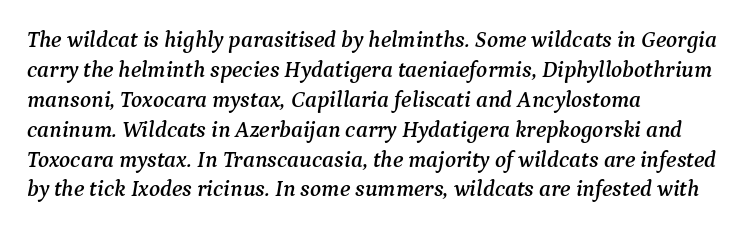
The image shows 23 px text type, italic (leaning right); set left-aligned, normal line spacing (1.3x), normal letter spacing, not underlined.
